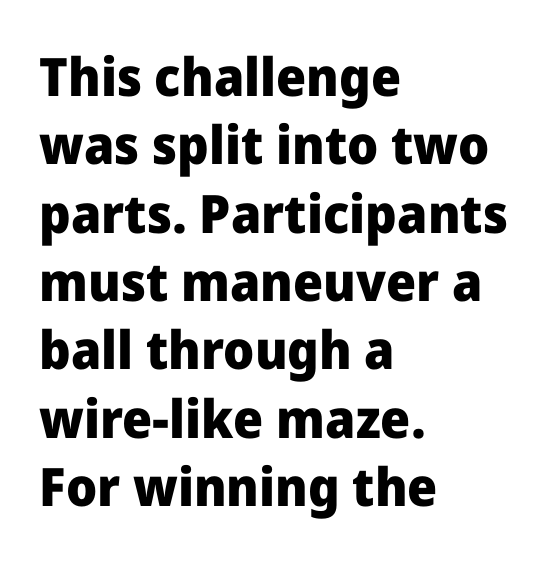
Q: Is the text bold? A: Yes.
Q: Is the text italic (slanted)? A: No, it is upright.
Q: Is the typeface a serif or a sans-serif typeface? A: Sans-serif.
Q: Is the text underlined? A: No.
Q: How is the paragraph aligned? A: Left-aligned.
Q: Is the spacing between letters normal or unusually wide? A: Normal.
Q: Is the spacing between lines tight, normal or loose? A: Normal.
Q: Width (condensed, normal, or wide)? A: Normal.
Q: Stroke contrast? A: Low.
Q: x-height? A: Medium.
Q: Monospaced? A: No.
